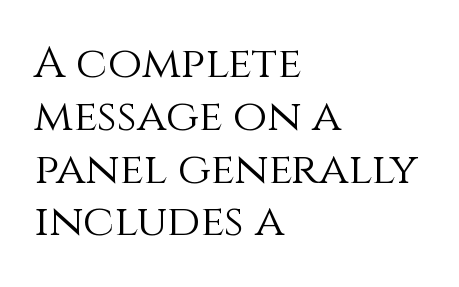
Q: Is the text bold? A: No.
Q: Is the text italic (slanted)? A: No, it is upright.
Q: Is the text underlined? A: No.
Q: How is the paragraph aligned? A: Left-aligned.
Q: Is the spacing between letters normal or unusually wide? A: Normal.
Q: Width (condensed, normal, or wide)? A: Normal.
Q: x-height? A: Large.
Q: Monospaced? A: No.
